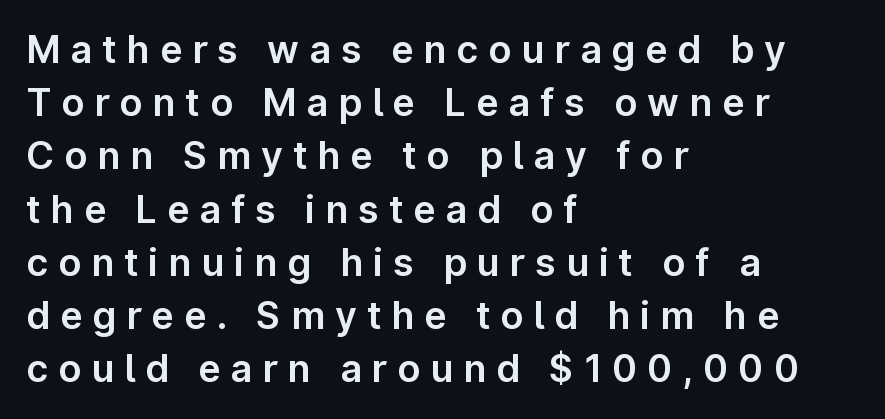
The image shows 38 px sans-serif type, upright; set left-aligned, normal line spacing (1.4x), unusually wide letter spacing (+0.26 em), not underlined; low stroke contrast and a medium x-height.
